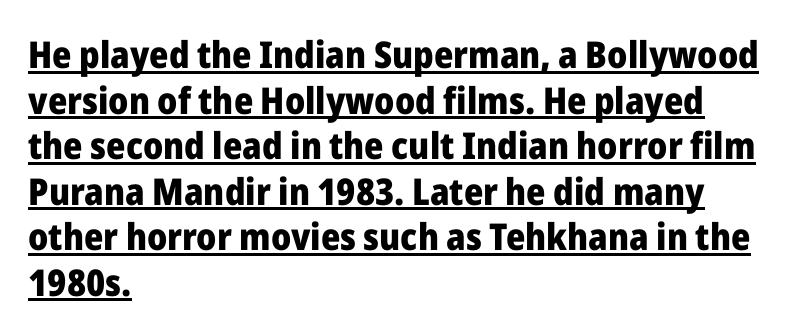
Inter-character spacing is left at the font's built-in metrics. The letters stand upright; this is a roman face. One-word summary of the alignment: left. Each letter keeps its own natural width here, so spacing adapts to shape. The specimen includes a rule beneath the text block's lines. A sans-serif font was chosen for this passage.
